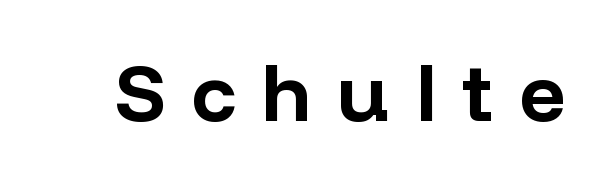
Q: Is the text bold? A: Yes.
Q: Is the text italic (slanted)? A: No, it is upright.
Q: Is the typeface a serif or a sans-serif typeface? A: Sans-serif.
Q: Is the text underlined? A: No.
Q: Is the spacing between letters normal or unusually wide? A: Unusually wide.
Q: Width (condensed, normal, or wide)? A: Normal.
Q: Stroke contrast? A: Low.
Q: x-height? A: Medium.
Q: Monospaced? A: No.
